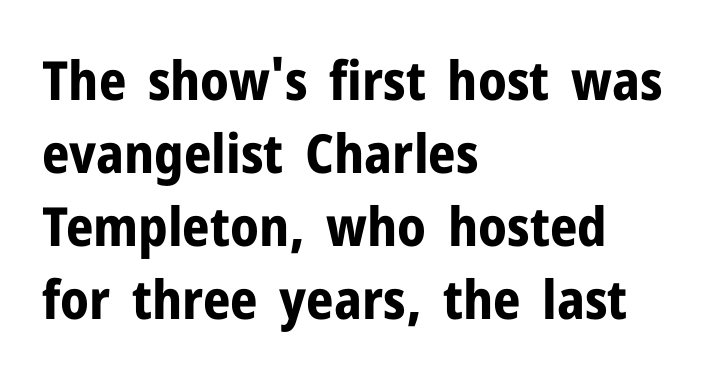
{"serif": "no", "italic": "no", "bold": "yes", "weight": "bold", "width": "normal", "stroke_contrast": "low", "x_height": "medium", "monospaced": "no", "underline": "no", "align": "left", "line_spacing": "normal", "line_spacing_ratio": 1.35, "letter_spacing": "normal", "letter_spacing_em": 0.0, "glyph_px": 54}
